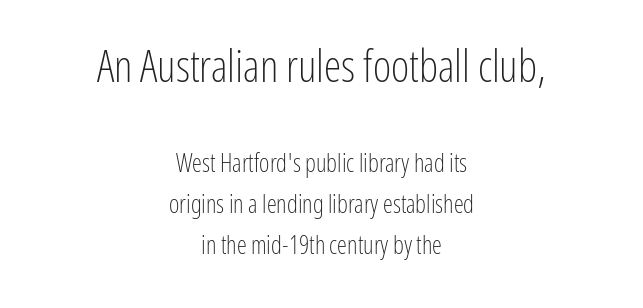
Q: Is the text bold? A: No.
Q: Is the text italic (slanted)? A: No, it is upright.
Q: Is the typeface a serif or a sans-serif typeface? A: Sans-serif.
Q: Is the text underlined? A: No.
Q: How is the paragraph aligned? A: Centered.
Q: Is the spacing between letters normal or unusually wide? A: Normal.
Q: Is the spacing between lines tight, normal or loose? A: Normal.
Q: Which block of text is set in a larger size, the first (top) or the second (bottom)? A: The first (top) one.
Q: Width (condensed, normal, or wide)? A: Condensed.
Q: Stroke contrast? A: Low.
Q: x-height? A: Medium.
Q: Monospaced? A: No.
